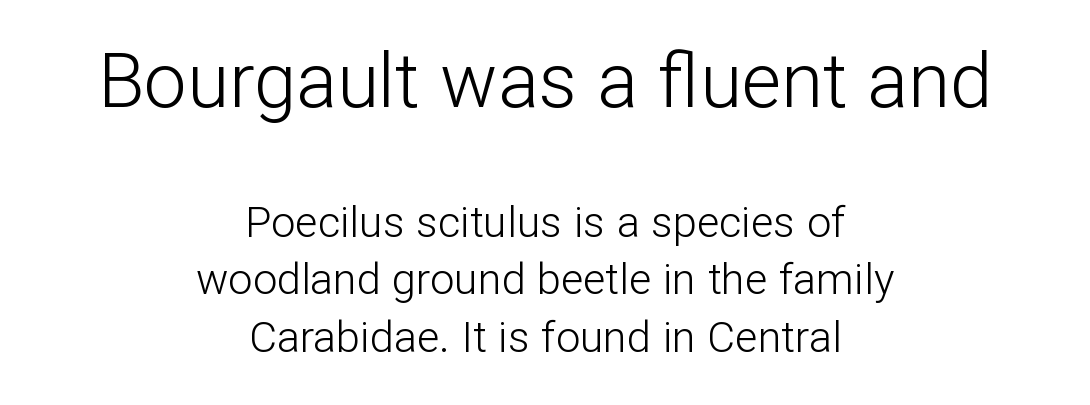
The image shows 76 px light sans-serif type, upright; set centered, normal line spacing (1.34x), normal letter spacing, not underlined; the first (top) block is 1.77x larger; low stroke contrast and a medium x-height.
